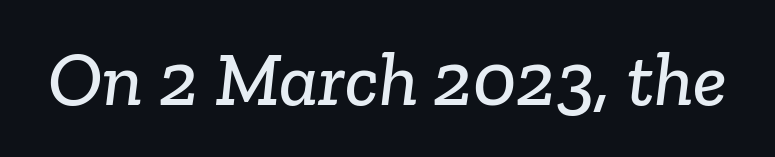
The image shows 77 px serif type; set normal letter spacing, not underlined; low stroke contrast and a medium x-height.
